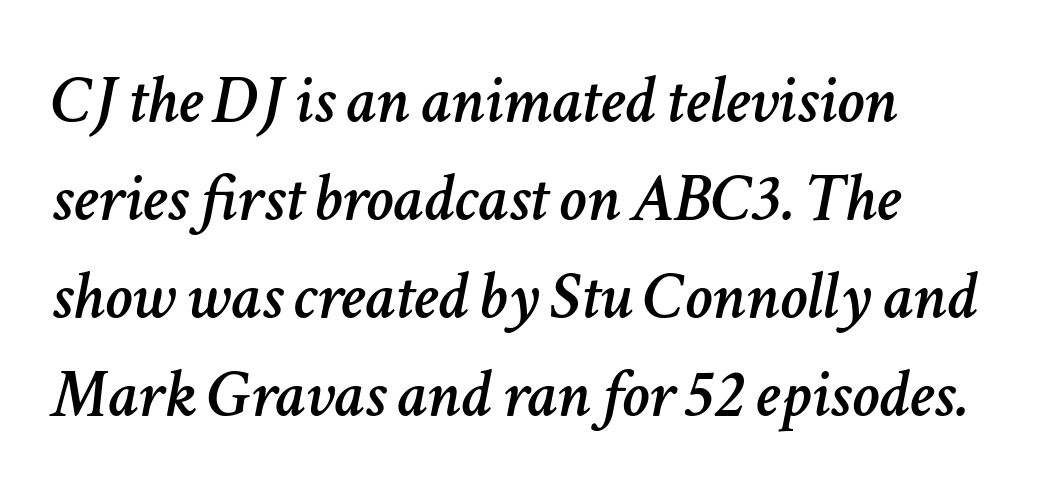
The letters advance in unequal steps, a hallmark of proportional type. There's an unmistakable incline to the writing here. Quick note: underline off. This block has exactly the height ordinary leading produces. Nobody touched the tracking dial on this one.
